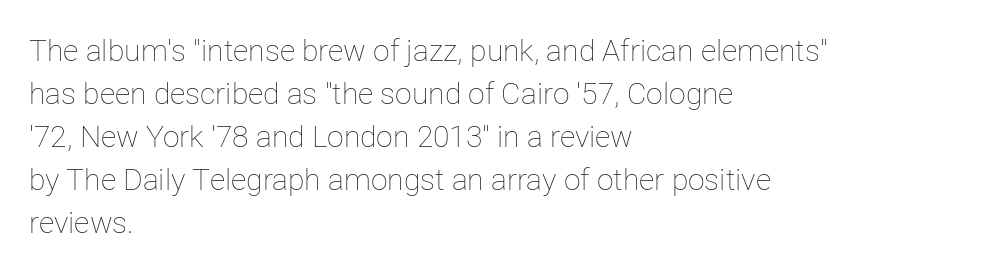
The image shows 30 px thin type, upright; set left-aligned, normal line spacing (1.43x), normal letter spacing, not underlined; low stroke contrast and a medium x-height.
